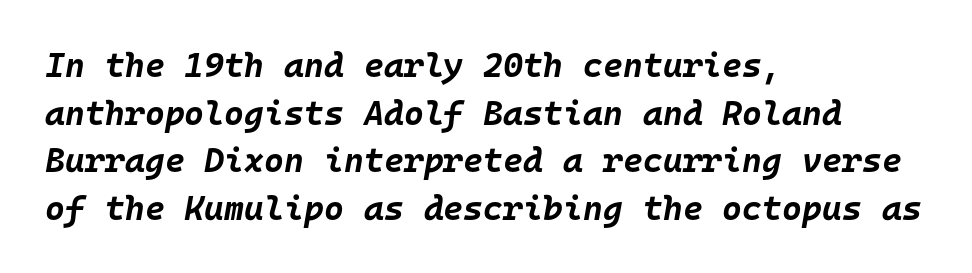
A bare baseline throughout the passage. Look at the stroke-to-counter ratio: heavy, a bold. Characters follow at the spacing the type designer built in. Whoever set this chose a conventional vertical rhythm. Is this a fixed-width face? Yes — each glyph sits in an identical cell.
